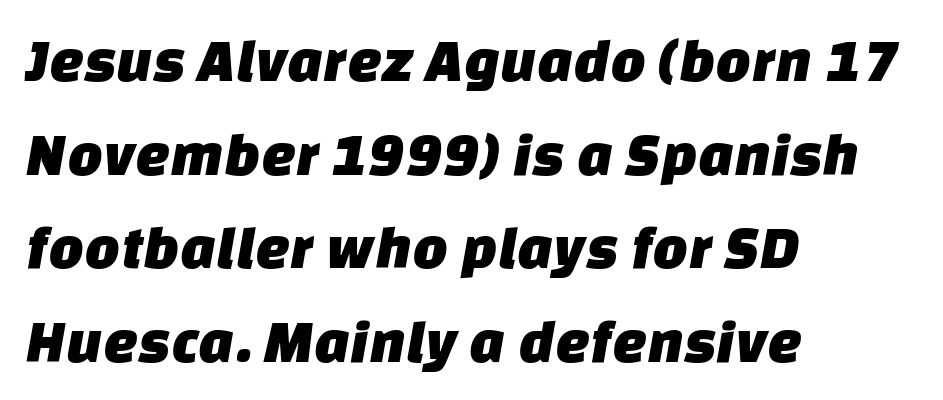
Classification — sans serif. Is this a fixed-width face? No — the glyphs have proportional, varying widths. The passage shown is not underscored anywhere. Notice how the passage keeps a crisp vertical edge on the left only. Letter spacing: default.
